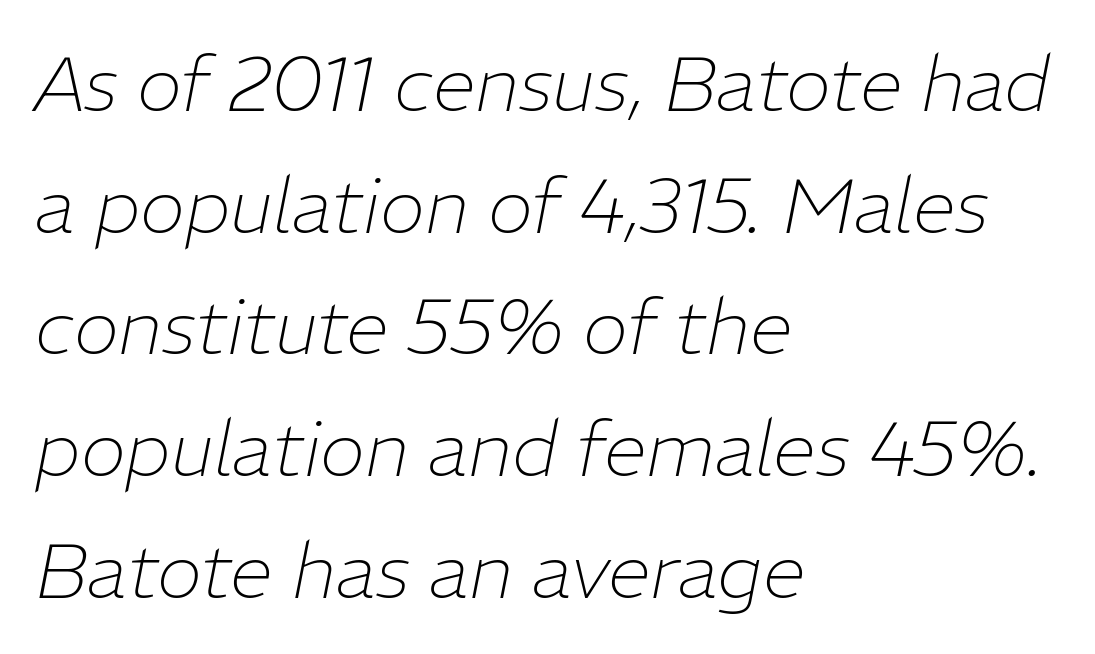
The image shows 77 px thin type, italic (leaning right); set left-aligned, normal line spacing (1.58x), normal letter spacing, not underlined; low stroke contrast and a medium x-height.
